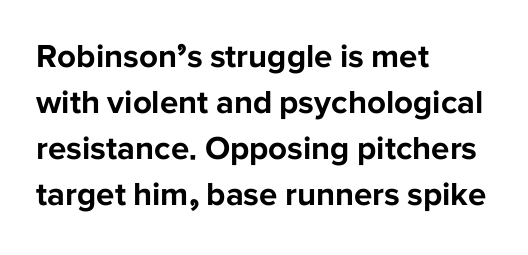
The image shows 33 px bold sans-serif type, upright; set left-aligned, normal line spacing (1.39x), normal letter spacing, not underlined; low stroke contrast and a medium x-height.
